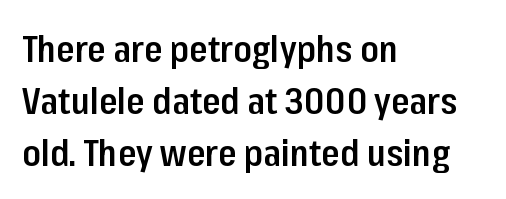
{"serif": "no", "italic": "no", "bold": "semi", "weight": "semibold", "width": "condensed", "stroke_contrast": "low", "x_height": "medium", "monospaced": "no", "underline": "no", "align": "left", "line_spacing": "normal", "line_spacing_ratio": 1.4, "letter_spacing": "normal", "letter_spacing_em": 0.0, "glyph_px": 37}
